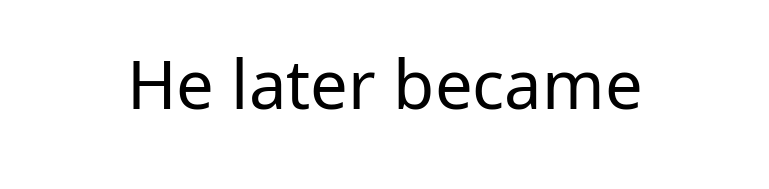
Descenders hang freely into open space. Reading down the block, each line starts at a different indent, mirrored at its end. A typesetter would call this proportional, since set widths differ per character. Characters remain perfectly vertical along every line.
